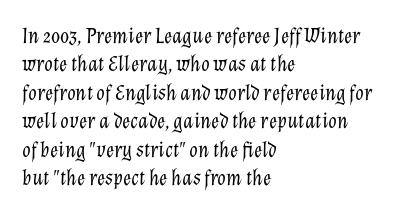
{"italic": "yes", "lean": "right", "slant_degrees": 12, "bold": "no", "underline": "no", "align": "left", "line_spacing": "normal", "line_spacing_ratio": 1.29, "letter_spacing": "normal", "letter_spacing_em": 0.0, "glyph_px": 22}
